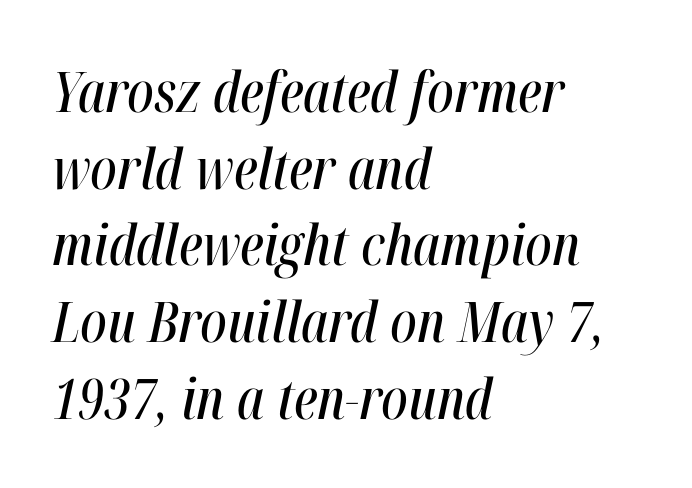
Q: Is the text italic (slanted)? A: Yes, it leans right by about 12 degrees.
Q: Is the text underlined? A: No.
Q: How is the paragraph aligned? A: Left-aligned.
Q: Is the spacing between letters normal or unusually wide? A: Normal.
Q: Is the spacing between lines tight, normal or loose? A: Normal.
Q: Width (condensed, normal, or wide)? A: Condensed.
Q: Stroke contrast? A: High.
Q: x-height? A: Medium.
Q: Monospaced? A: No.
